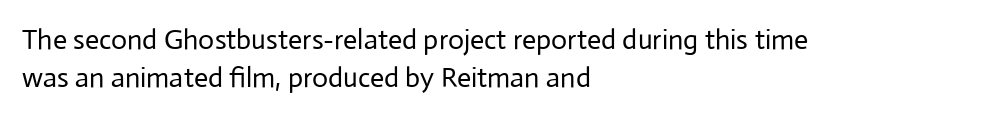
Q: Is the text bold? A: No.
Q: Is the text italic (slanted)? A: No, it is upright.
Q: Is the typeface a serif or a sans-serif typeface? A: Sans-serif.
Q: Is the text underlined? A: No.
Q: How is the paragraph aligned? A: Left-aligned.
Q: Is the spacing between letters normal or unusually wide? A: Normal.
Q: Is the spacing between lines tight, normal or loose? A: Normal.
Q: Width (condensed, normal, or wide)? A: Normal.
Q: Stroke contrast? A: Low.
Q: x-height? A: Medium.
Q: Monospaced? A: No.
